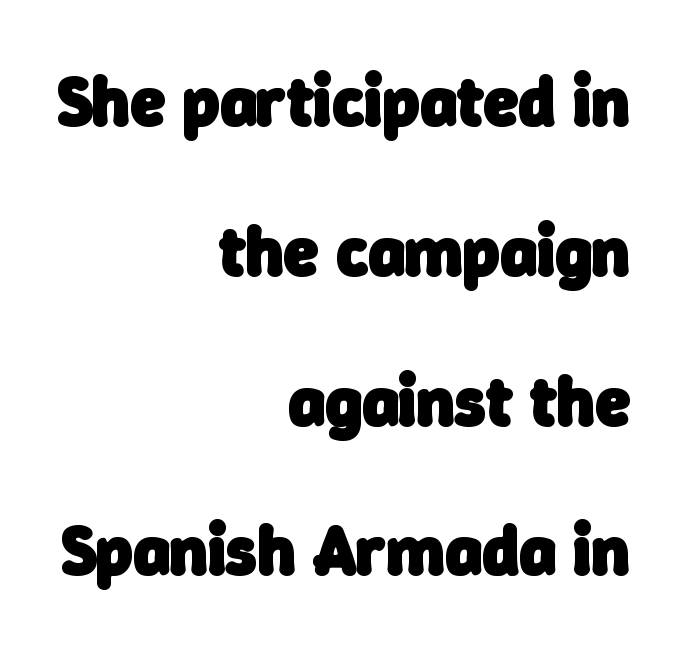
You could not count columns in this text — the font is proportionally spaced. Each word holds together tightly as a unit, with standard inter-letter gaps. Horizontal bands of white between lines are thick stripes. Weight: bold. The area under the type is left untouched. Nothing sits at the stroke ends, so this counts as sans-serif.
